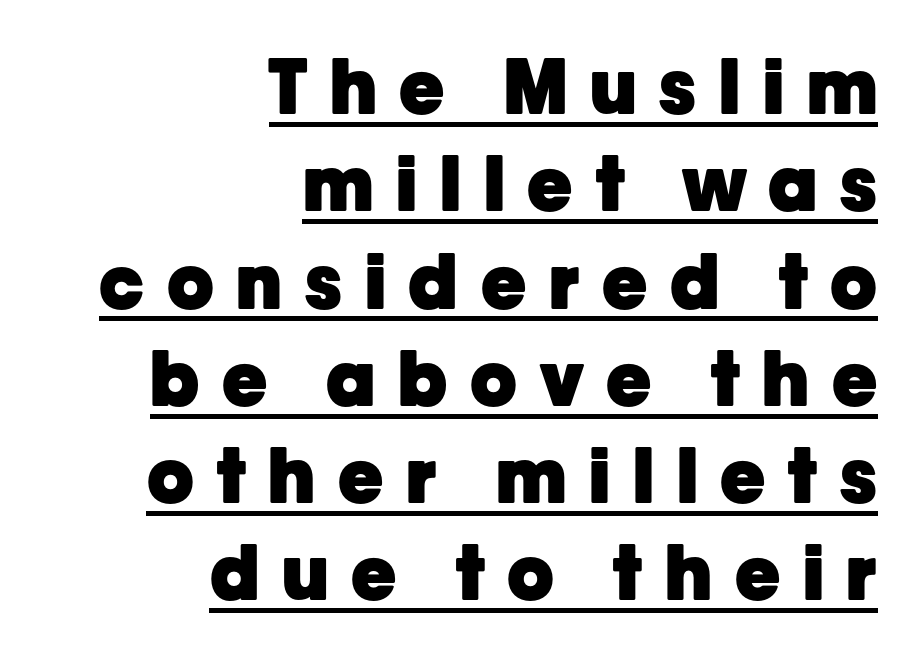
The glyphs are accompanied by a horizontal stroke just below them. Regarding serifs, this sample does without them. Nope, not italic — everything's standing straight. Between one letter and the next there's a generous, obvious gap. Regular leading. Here the designer chose a conventional face with non-uniform glyph widths.
